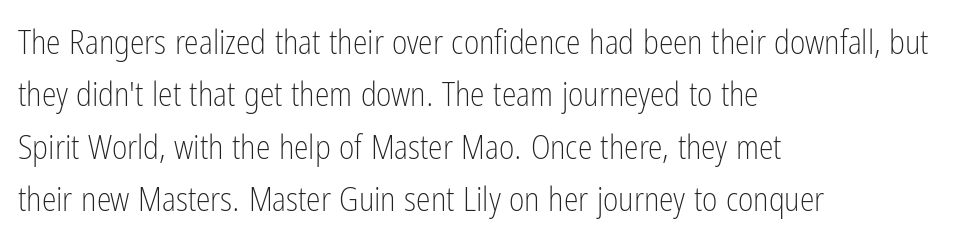
Q: Is the text bold? A: No.
Q: Is the text italic (slanted)? A: No, it is upright.
Q: Is the typeface a serif or a sans-serif typeface? A: Sans-serif.
Q: Is the text underlined? A: No.
Q: How is the paragraph aligned? A: Left-aligned.
Q: Is the spacing between letters normal or unusually wide? A: Normal.
Q: Is the spacing between lines tight, normal or loose? A: Normal.
Q: Width (condensed, normal, or wide)? A: Condensed.
Q: Stroke contrast? A: Low.
Q: x-height? A: Medium.
Q: Monospaced? A: No.
